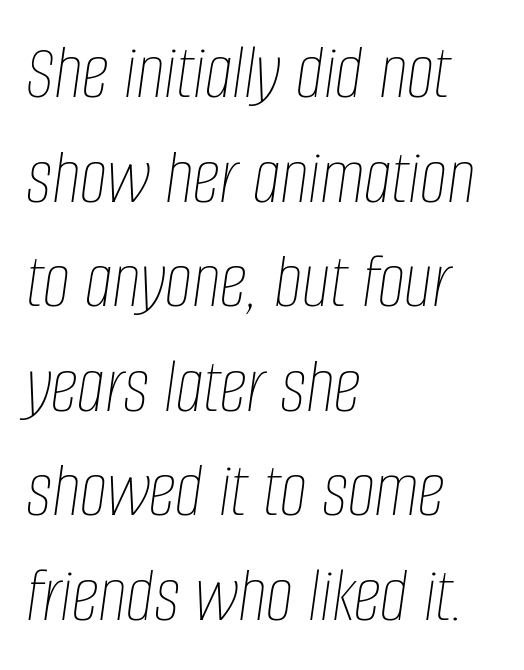
{"italic": "yes", "lean": "right", "slant_degrees": 8, "bold": "no", "weight": "thin", "width": "condensed", "stroke_contrast": "low", "x_height": "large", "monospaced": "no", "underline": "no", "align": "left", "line_spacing": "normal", "line_spacing_ratio": 1.34, "letter_spacing": "normal", "letter_spacing_em": 0.0, "glyph_px": 78}
